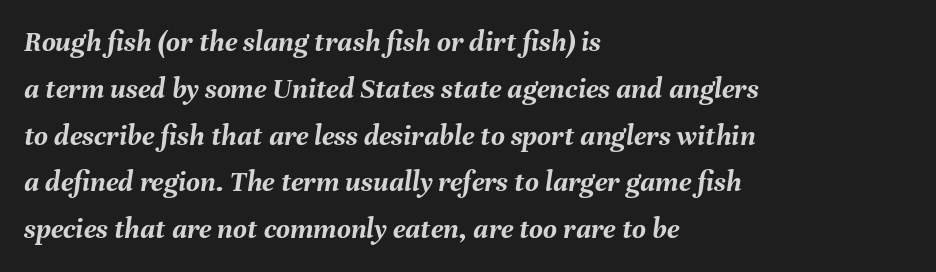
The image shows 30 px semibold type, italic (leaning right); set left-aligned, normal line spacing (1.56x), normal letter spacing, not underlined; medium stroke contrast and a medium x-height.
